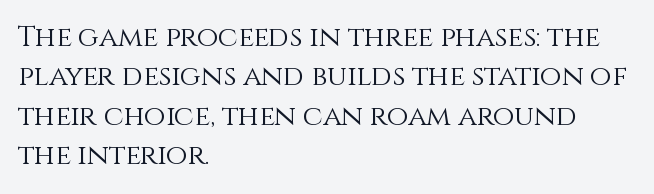
Q: Is the text bold? A: No.
Q: Is the text italic (slanted)? A: No, it is upright.
Q: Is the text underlined? A: No.
Q: How is the paragraph aligned? A: Left-aligned.
Q: Is the spacing between letters normal or unusually wide? A: Normal.
Q: Is the spacing between lines tight, normal or loose? A: Normal.
Q: Width (condensed, normal, or wide)? A: Normal.
Q: x-height? A: Large.
Q: Monospaced? A: No.
